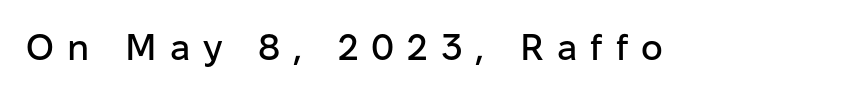
The type family on display is of the sans-serif kind. The foot of each line stays bare and open. Students, note that the glyphs here are deliberately spaced far apart. Here the designer chose a conventional face with non-uniform glyph widths. Every stem runs plumb, perpendicular to the baseline.
